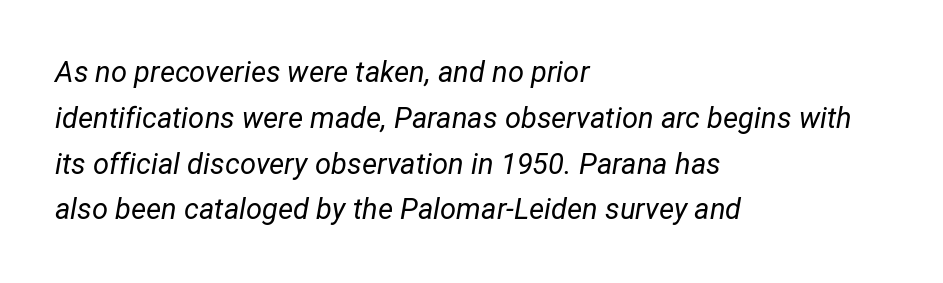
The image shows 29 px regular-weight type, italic (leaning right); set left-aligned, normal line spacing (1.58x), normal letter spacing, not underlined; low stroke contrast and a medium x-height.
